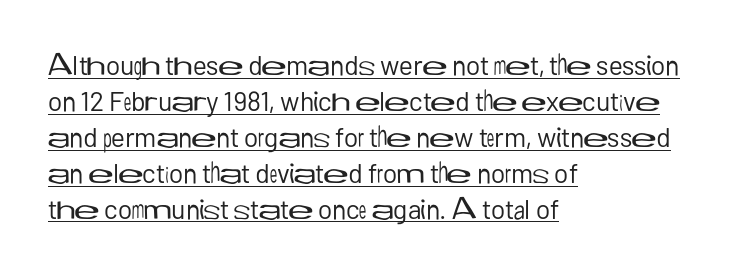
{"italic": "no", "bold": "no", "underline": "yes", "align": "left", "line_spacing": "normal", "line_spacing_ratio": 1.33, "letter_spacing": "normal", "letter_spacing_em": 0.0, "glyph_px": 27}
